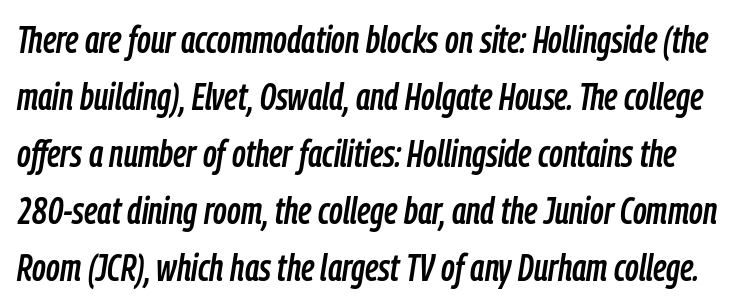
Q: Is the text italic (slanted)? A: Yes, it leans right by about 9 degrees.
Q: Is the text underlined? A: No.
Q: Is the spacing between letters normal or unusually wide? A: Normal.
Q: Is the spacing between lines tight, normal or loose? A: Normal.
Q: Width (condensed, normal, or wide)? A: Condensed.
Q: Stroke contrast? A: Low.
Q: x-height? A: Medium.
Q: Monospaced? A: No.
